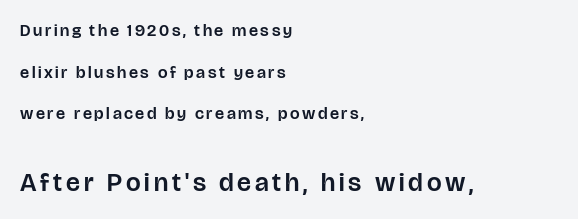
The image shows 26 px text type, upright; set left-aligned, loose line spacing (2.45x), not underlined; the second (bottom) block is 1.53x larger.
